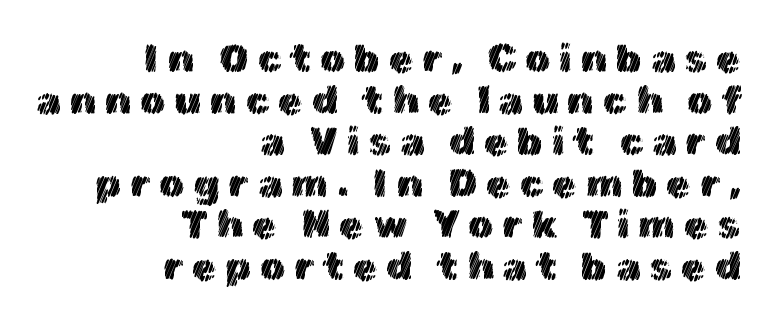
{"italic": "no", "width": "normal", "x_height": "medium", "monospaced": "no", "underline": "no", "align": "right", "line_spacing": "tight", "line_spacing_ratio": 1.04, "letter_spacing": "wide", "letter_spacing_em": 0.21, "glyph_px": 40}
